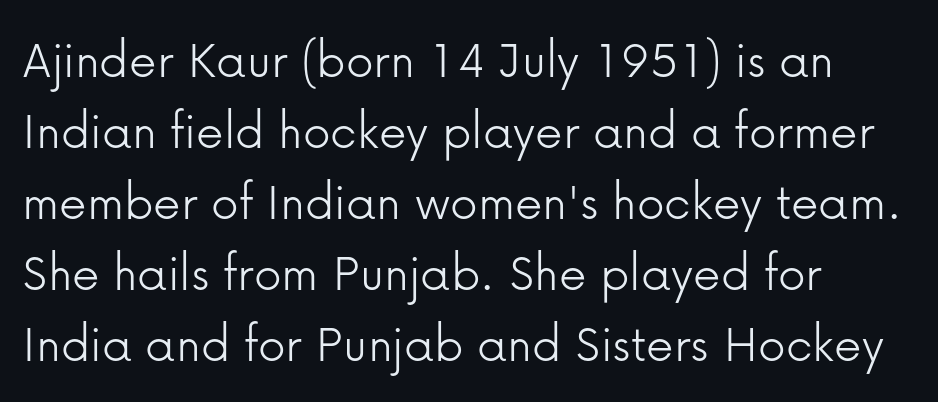
{"serif": "no", "italic": "no", "bold": "no", "weight": "light", "width": "normal", "stroke_contrast": "low", "x_height": "medium", "monospaced": "no", "underline": "no", "align": "left", "line_spacing": "normal", "line_spacing_ratio": 1.29, "letter_spacing": "normal", "letter_spacing_em": 0.0, "glyph_px": 55}
